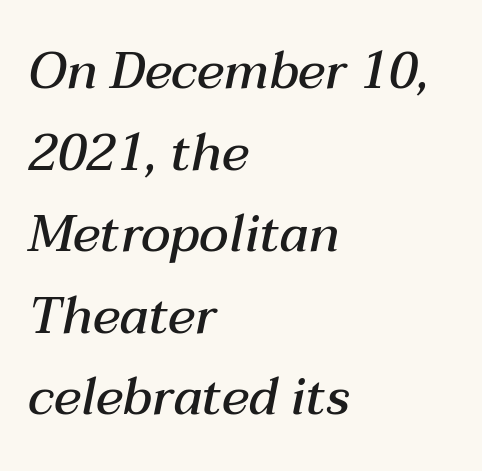
The image shows 51 px semibold type, italic (leaning right); set left-aligned, normal line spacing (1.6x), normal letter spacing, not underlined; medium stroke contrast and a medium x-height.
